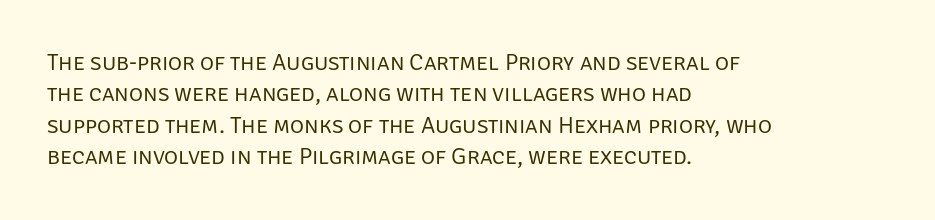
Q: Is the text bold? A: No.
Q: Is the text italic (slanted)? A: No, it is upright.
Q: Is the text underlined? A: No.
Q: How is the paragraph aligned? A: Left-aligned.
Q: Is the spacing between letters normal or unusually wide? A: Normal.
Q: Is the spacing between lines tight, normal or loose? A: Normal.
